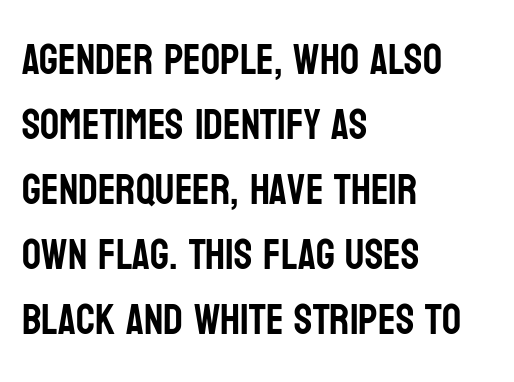
Spacing between characters is what you'd get straight out of the box. Type without underlining. In CSS terms this would be text-align: left. The designer left line spacing at the default.
